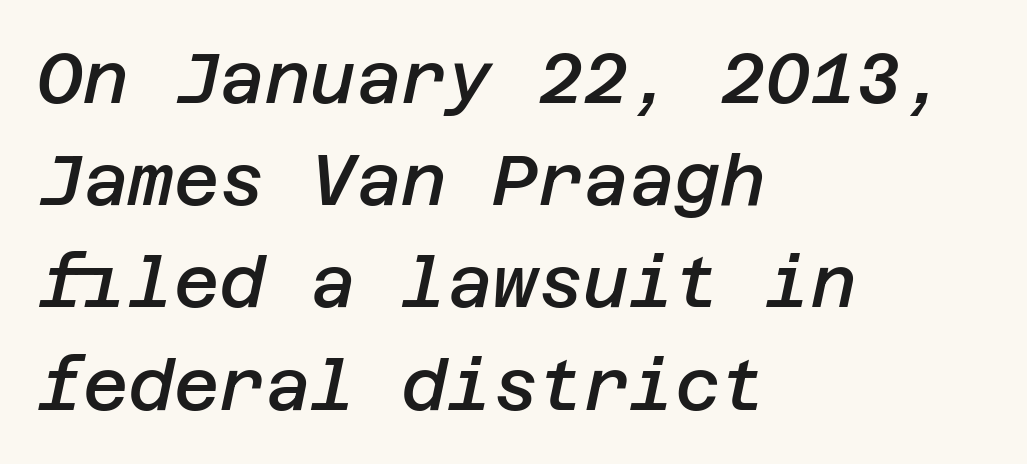
{"italic": "yes", "lean": "right", "slant_degrees": 12, "bold": "semi", "weight": "semibold", "width": "normal", "stroke_contrast": "low", "x_height": "large", "underline": "no", "align": "left", "line_spacing": "normal", "line_spacing_ratio": 1.46, "letter_spacing": "normal", "letter_spacing_em": 0.0, "glyph_px": 70}
